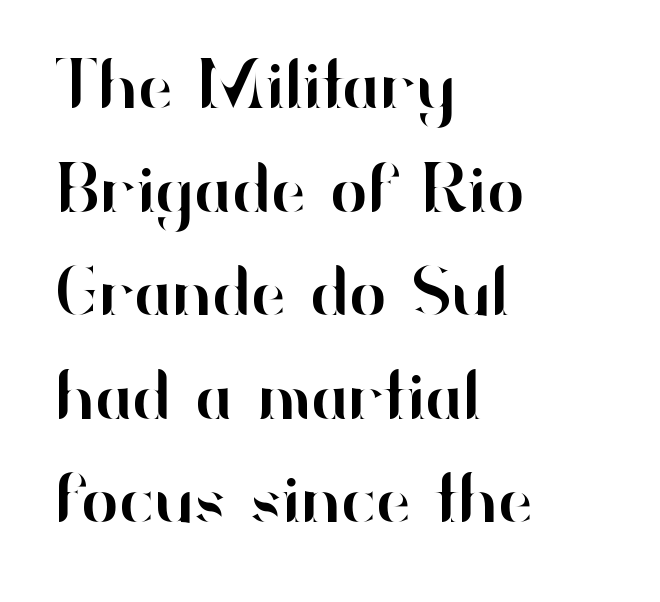
{"serif": "no", "italic": "no", "width": "normal", "stroke_contrast": "high", "x_height": "small", "monospaced": "no", "underline": "no", "align": "left", "line_spacing": "normal", "line_spacing_ratio": 1.48, "letter_spacing": "normal", "letter_spacing_em": 0.0, "glyph_px": 70}
